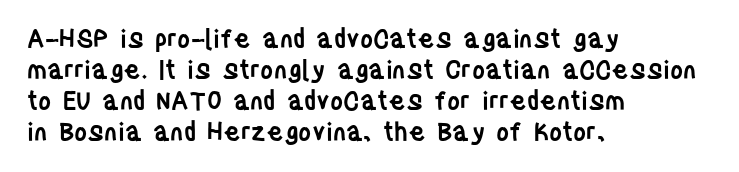
{"italic": "no", "bold": "semi", "underline": "no", "align": "left", "line_spacing_ratio": 1.24, "letter_spacing": "normal", "letter_spacing_em": 0.0, "glyph_px": 25}
